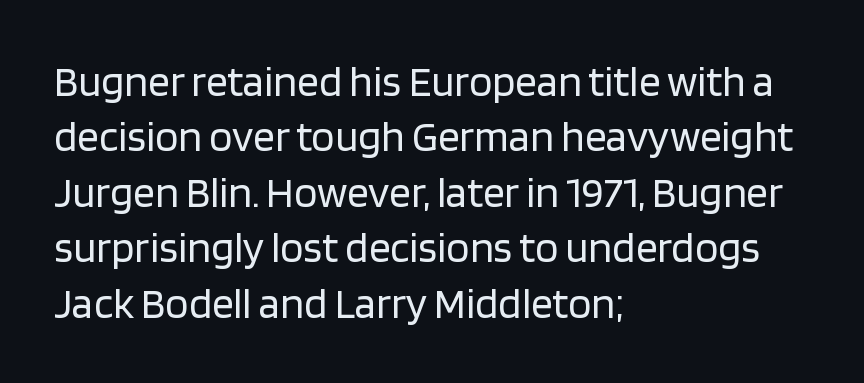
The image shows 43 px regular-weight sans-serif type, upright; set left-aligned, normal line spacing (1.29x), normal letter spacing, not underlined; low stroke contrast and a large x-height.
